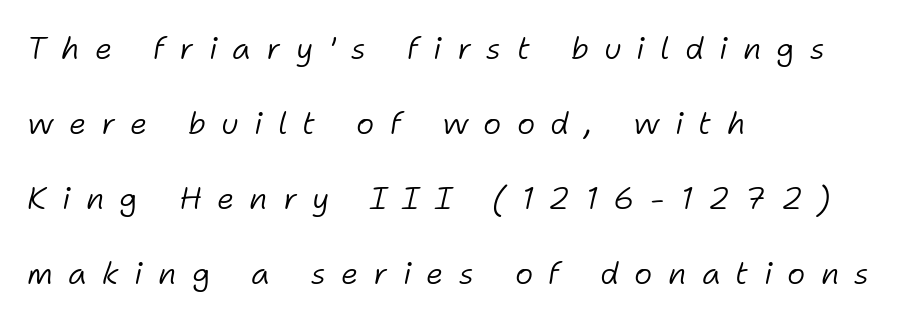
The image shows 31 px light type, italic (leaning right); set left-aligned, loose line spacing (2.42x), unusually wide letter spacing (+0.49 em), not underlined; low stroke contrast and a medium x-height.
